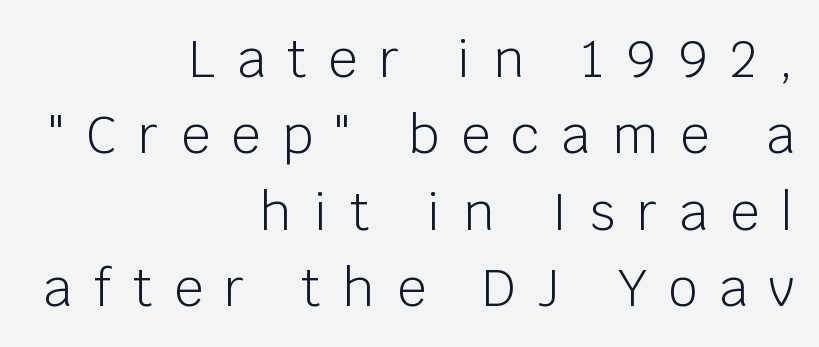
Q: Is the text bold? A: No.
Q: Is the text italic (slanted)? A: No, it is upright.
Q: Is the typeface a serif or a sans-serif typeface? A: Sans-serif.
Q: Is the text underlined? A: No.
Q: How is the paragraph aligned? A: Right-aligned.
Q: Is the spacing between letters normal or unusually wide? A: Unusually wide.
Q: Is the spacing between lines tight, normal or loose? A: Normal.
Q: Width (condensed, normal, or wide)? A: Normal.
Q: Stroke contrast? A: Low.
Q: x-height? A: Large.
Q: Monospaced? A: No.
